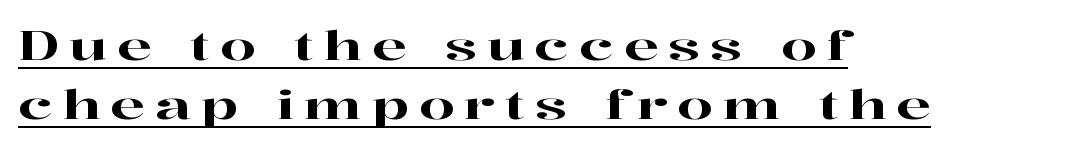
The image shows 40 px wide serif type, upright; set left-aligned, normal line spacing (1.48x), unusually wide letter spacing (+0.26 em), underlined; high stroke contrast and a medium x-height.
